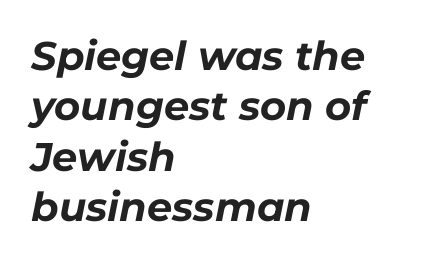
{"italic": "yes", "lean": "right", "slant_degrees": 11, "bold": "yes", "weight": "bold", "width": "normal", "stroke_contrast": "low", "x_height": "medium", "monospaced": "no", "underline": "no", "align": "left", "line_spacing": "normal", "line_spacing_ratio": 1.26, "letter_spacing": "normal", "letter_spacing_em": 0.0, "glyph_px": 40}
